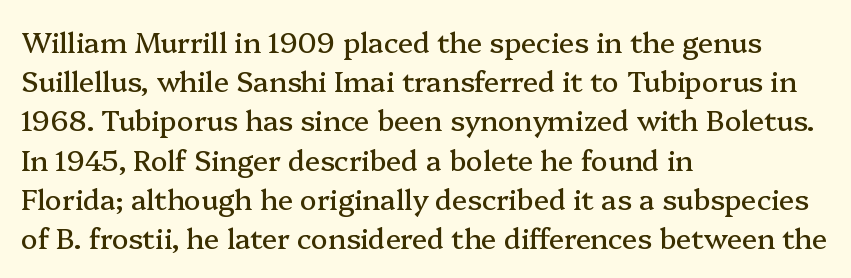
The image shows 28 px serif type, upright; set left-aligned, normal line spacing (1.4x), normal letter spacing, not underlined; medium stroke contrast and a medium x-height.
